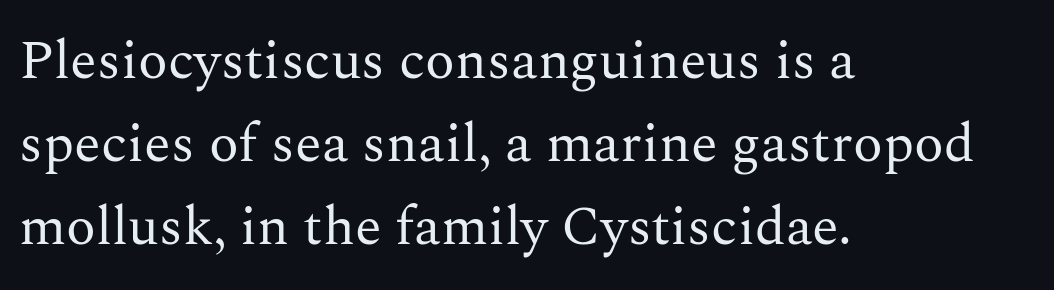
Q: Is the text bold? A: No.
Q: Is the text italic (slanted)? A: No, it is upright.
Q: Is the typeface a serif or a sans-serif typeface? A: Serif.
Q: Is the text underlined? A: No.
Q: How is the paragraph aligned? A: Left-aligned.
Q: Is the spacing between letters normal or unusually wide? A: Normal.
Q: Is the spacing between lines tight, normal or loose? A: Normal.
Q: Width (condensed, normal, or wide)? A: Normal.
Q: Stroke contrast? A: Medium.
Q: x-height? A: Medium.
Q: Monospaced? A: No.
